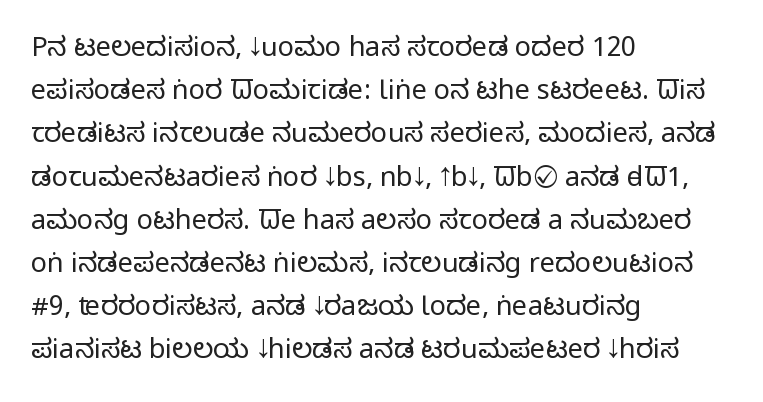
{"italic": "no", "bold": "no", "underline": "no", "align": "left", "line_spacing": "normal", "line_spacing_ratio": 1.6, "letter_spacing": "normal", "letter_spacing_em": 0.0, "glyph_px": 27}
